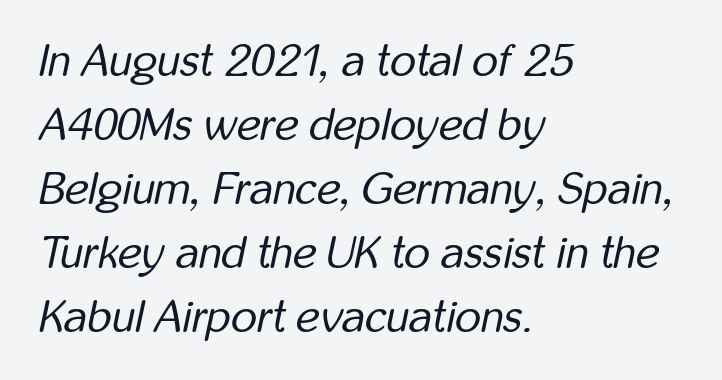
Descenders are the only things crossing below the line. Note the varied advance widths — an 'i' is clearly narrower than an 'm'. How would I describe the line gaps? Plain and ordinary. Counters stay open thanks to moderate or lighter strokes.
